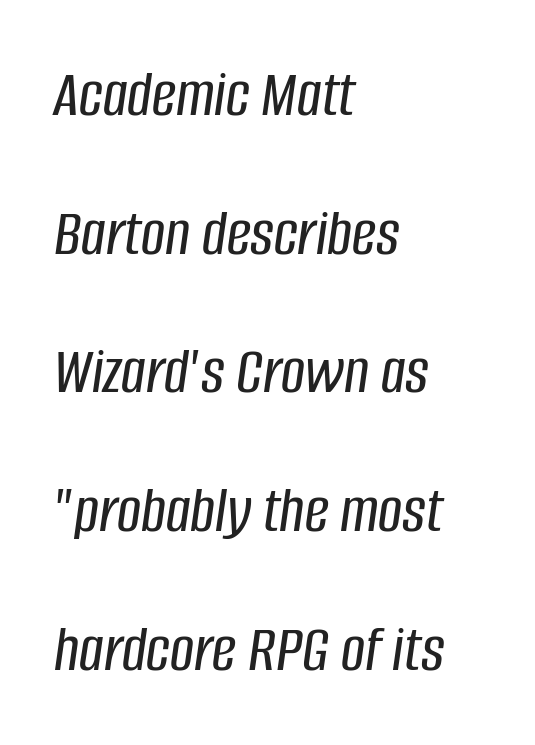
The image shows 67 px condensed type, italic (leaning right); set left-aligned, loose line spacing (2.07x), normal letter spacing, not underlined; low stroke contrast and a large x-height.
